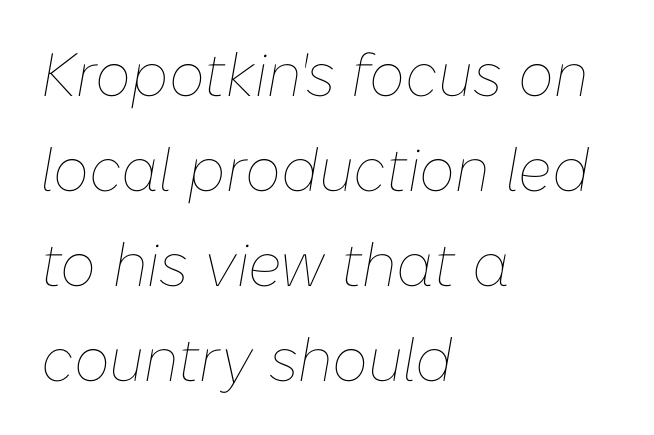
The rendering uses natural spacing where letterforms have individual widths. Vertical stems look standard width or narrower in stroke. Where is the straight margin? On the left. Observe the ordinary spacing: letters are neighbours, not strangers.
